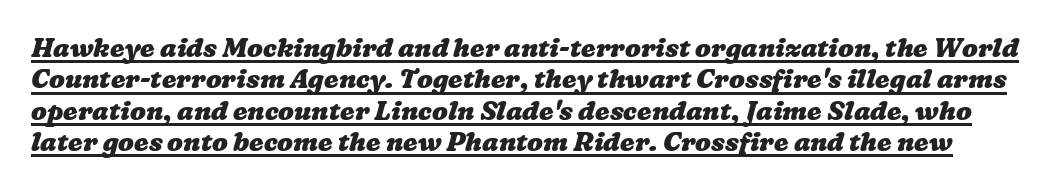
Q: Is the text bold? A: Yes.
Q: Is the text underlined? A: Yes.
Q: Is the spacing between letters normal or unusually wide? A: Normal.
